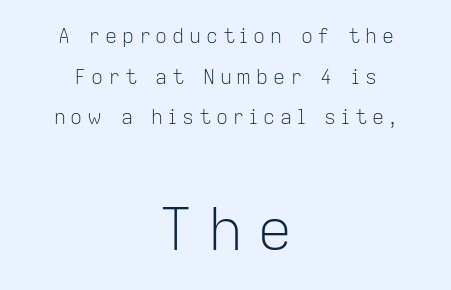
The strip under each line holds only bare page. The passage shown stacks its lines with a broad gap. The whitespace from short lines is split evenly between both sides. Unbolded letterforms with no extra heft.
